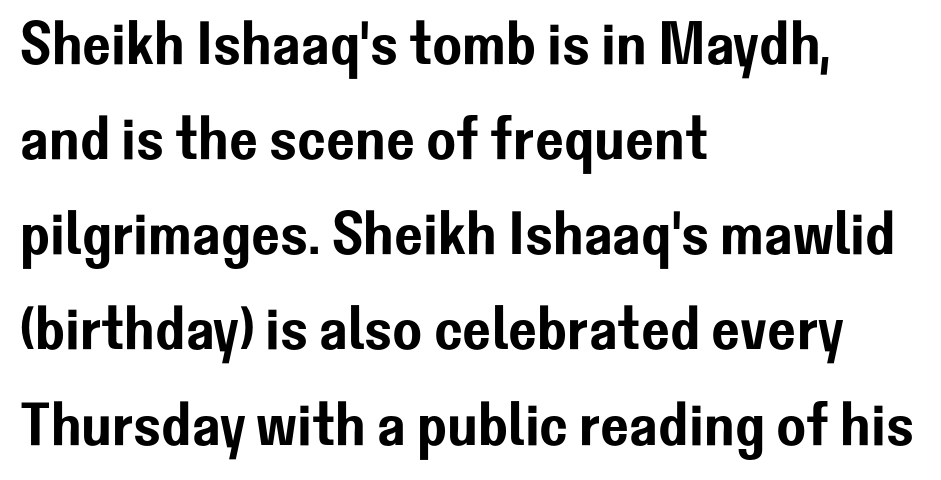
Glance below the letters and you will spot only blank space. The letters advance in unequal steps, a hallmark of proportional type. Regarding leading, the lines here are spaced in the standard way. This rendering uses left alignment, leaving the right contour irregular.
